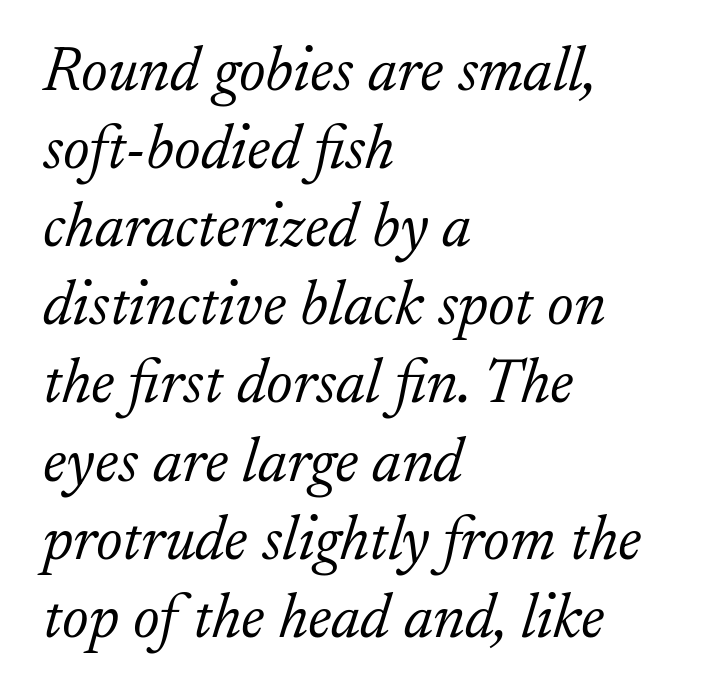
Each letter keeps its own natural width here, so spacing adapts to shape. Tracking here is standard; glyphs follow each other at the usual distance. What kind of face is this? One with serifs. Visually the block forms a straight wall on the left and a jagged coastline on the right. Clear beneath every line of the passage.
